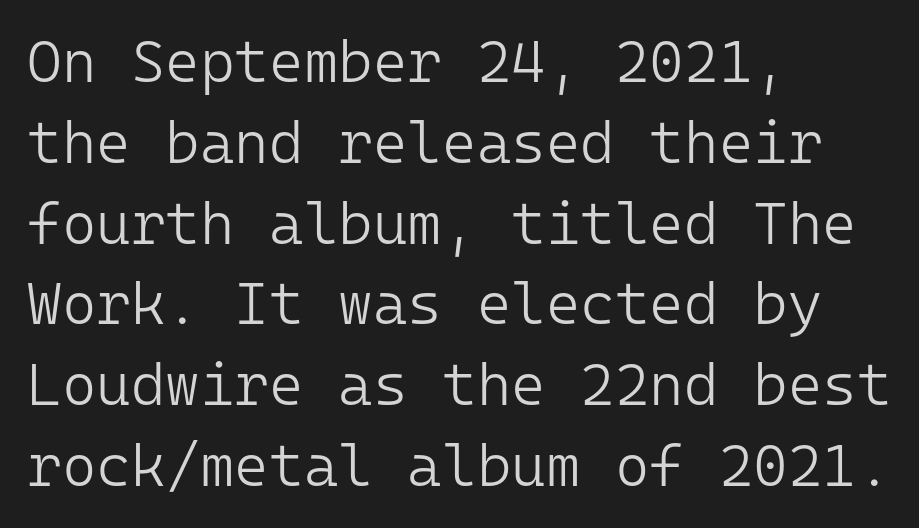
This sample keeps an unexceptional amount of space between lines. These lines are rendered in a fixed-pitch font. The letters look calm and open, with moderate or lighter stems. These lines were composed using upright roman letters. All the whitespace from short lines collects on the right. Descender tails drop into unmarked territory.
